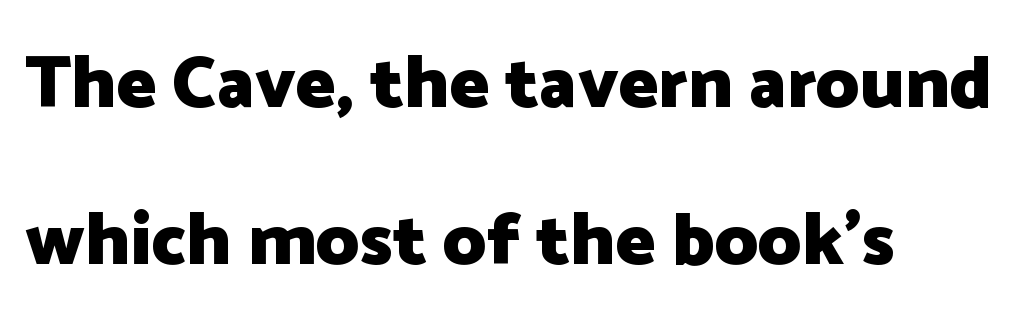
The image shows 74 px heavy sans-serif type, upright; set left-aligned, loose line spacing (2.12x), normal letter spacing, not underlined; low stroke contrast and a medium x-height.
